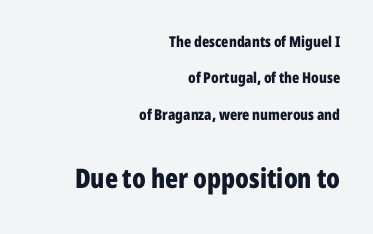
Style check: upright. Leading: increased. Two sizes are in play, and the larger belongs to the second block. Glyph-to-glyph distance matches everyday printed text.
